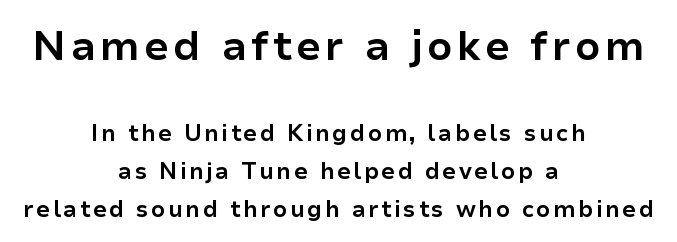
{"serif": "no", "italic": "no", "bold": "yes", "weight": "bold", "width": "normal", "stroke_contrast": "low", "x_height": "medium", "monospaced": "no", "underline": "no", "align": "center", "line_spacing": "normal", "line_spacing_ratio": 1.65, "larger_block": "first", "size_ratio": 1.78, "glyph_px": 41}
